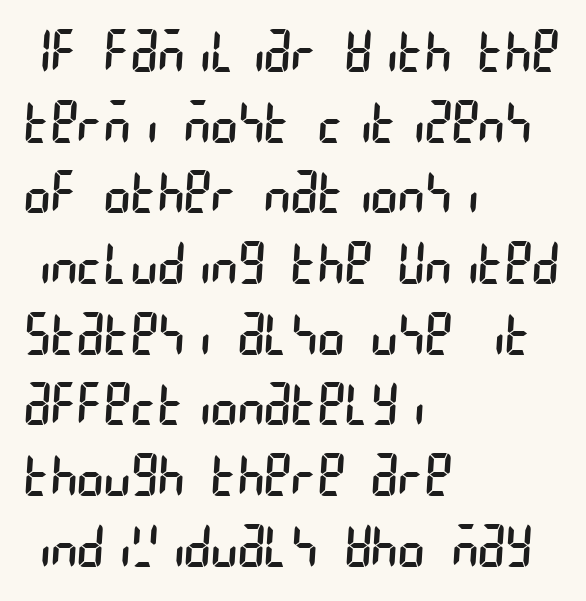
The image shows 57 px regular-weight, condensed sans-serif type; set left-aligned, line spacing 1.24x, normal letter spacing, not underlined; low stroke contrast and a large x-height.
